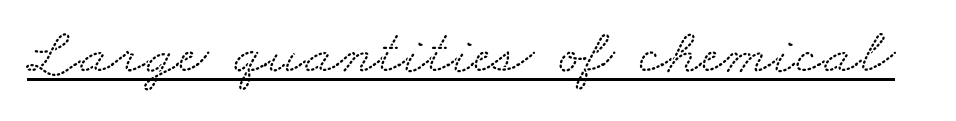
The image shows 66 px wide serif type; set normal letter spacing, underlined; low stroke contrast and a small x-height.
